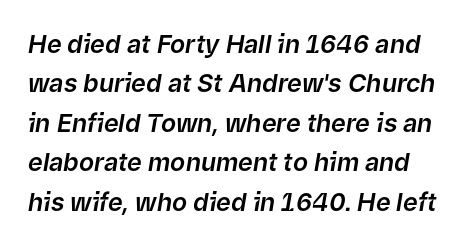
Is the type slanted? Yes — the strokes lean at a clear angle. A typesetter would call this leading conventional body-copy spacing. The string is rendered with underlining switched off. The gaps between neighbouring characters are ordinary and unremarkable.
